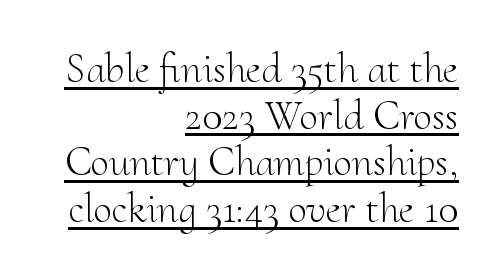
The image shows 42 px light serif type, upright; set right-aligned, tight line spacing (1.11x), normal letter spacing, underlined; medium stroke contrast and a small x-height.
